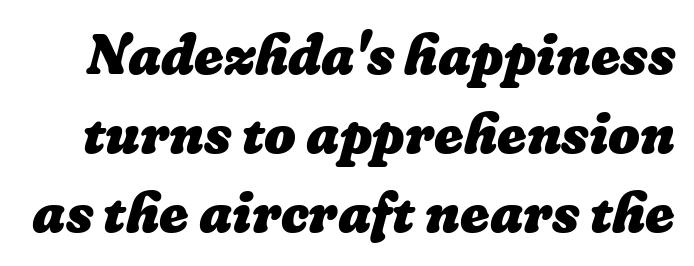
How heavy is the stroke? Heavy — this is a bold. Is this a fixed-width face? No — the glyphs have proportional, varying widths. Here the glyphs are tracked normally, forming tight word shapes. Vertically, the passage feels balanced, rows spaced as you'd expect.
